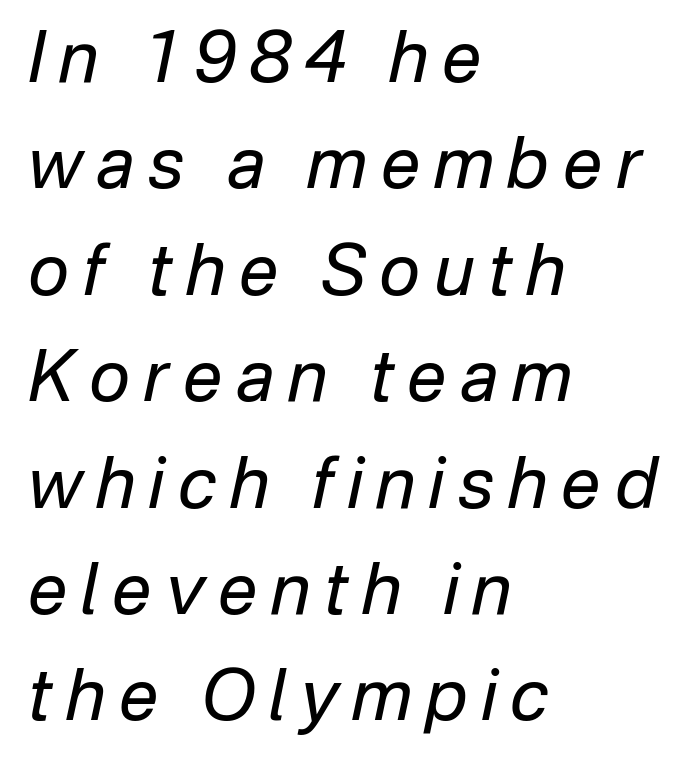
{"italic": "yes", "lean": "right", "slant_degrees": 12, "bold": "no", "weight": "regular", "width": "normal", "stroke_contrast": "low", "x_height": "medium", "monospaced": "no", "underline": "no", "align": "left", "line_spacing": "normal", "line_spacing_ratio": 1.52, "letter_spacing": "wide", "letter_spacing_em": 0.2, "glyph_px": 70}
